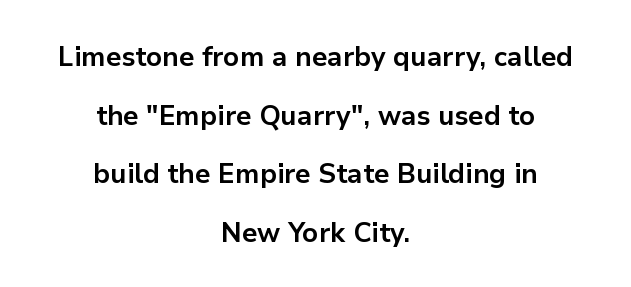
{"italic": "no", "bold": "yes", "underline": "no", "align": "center", "line_spacing": "loose", "line_spacing_ratio": 2.17, "letter_spacing": "normal", "letter_spacing_em": 0.0, "glyph_px": 27}
